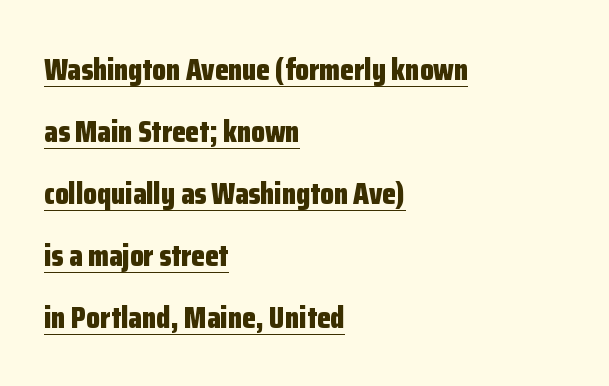
{"serif": "no", "italic": "no", "bold": "yes", "weight": "bold", "width": "condensed", "stroke_contrast": "low", "x_height": "medium", "monospaced": "no", "underline": "yes", "align": "left", "line_spacing": "loose", "line_spacing_ratio": 2.0, "letter_spacing": "normal", "letter_spacing_em": 0.0, "glyph_px": 31}
